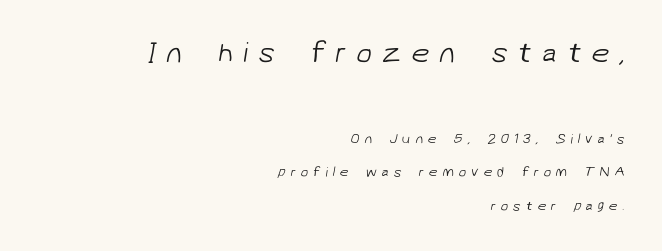
{"serif": "no", "bold": "no", "weight": "light", "width": "normal", "stroke_contrast": "low", "x_height": "medium", "monospaced": "no", "underline": "no", "align": "right", "line_spacing": "loose", "line_spacing_ratio": 2.4, "letter_spacing": "wide", "letter_spacing_em": 0.34, "larger_block": "first", "size_ratio": 2.07, "glyph_px": 29}
